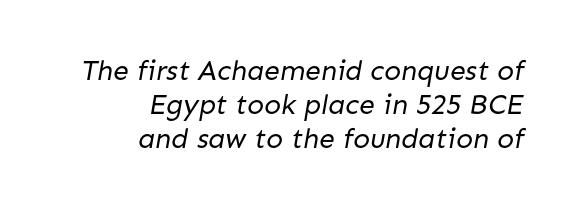
The typesetter chose a ragged-left arrangement here. Nobody drew a line under any word here. You could not count columns in this text — the font is proportionally spaced. Is the type heavy? It reads as light-to-regular instead. The glyphs in this specimen are sans serif. The letterforms sit shoulder to shoulder at normal distance.
